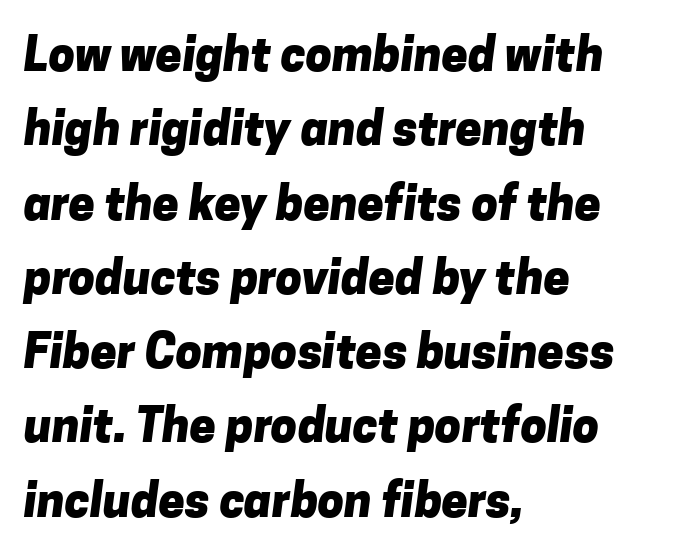
Examine the stroke ends and you'll find no serifs. Honestly, the row spacing looks completely unremarkable. The characters look thick and weighty, a clear bold. Tracking value appears to be zero — textbook default spacing. The rendering uses natural spacing where letterforms have individual widths. Every row of glyphs begins at an identical x-position on the left.
